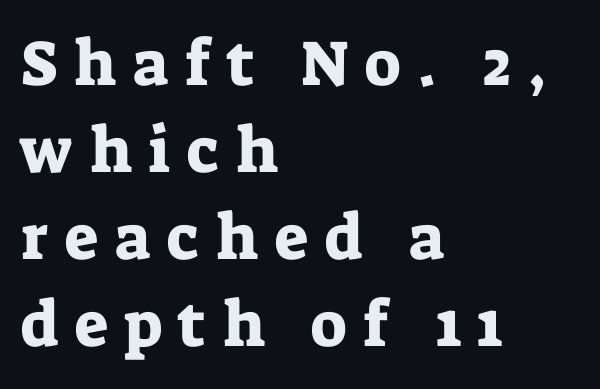
The image shows 64 px serif type, upright; set left-aligned, normal line spacing (1.36x), unusually wide letter spacing (+0.26 em), not underlined; low stroke contrast and a medium x-height.
